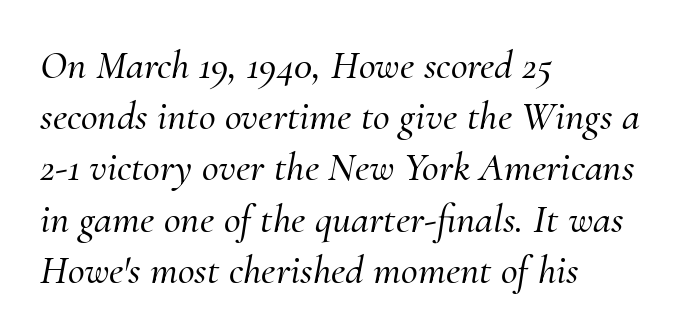
Left-aligned paragraph, ragged on the right. Are there feet on the stems? There are — it's a serif. Each word holds together tightly as a unit, with standard inter-letter gaps. Here the designer chose a conventional face with non-uniform glyph widths.
